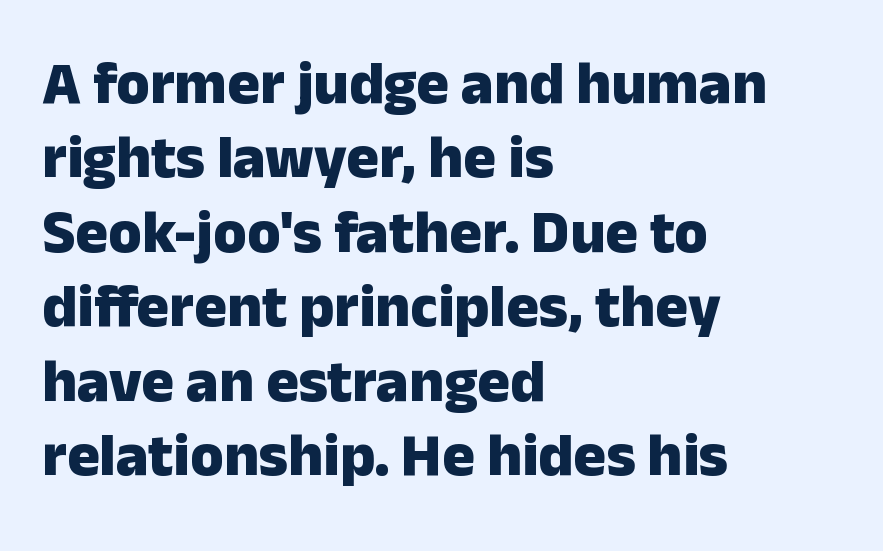
A typesetter would call this proportional, since set widths differ per character. Words appear dense and cohesive because spacing is normal. Is the block centered? No — it sits flush against the left margin. The axis of the letterforms is exactly vertical. The face used here is a sans, in the tradition of grotesques and geometrics.
